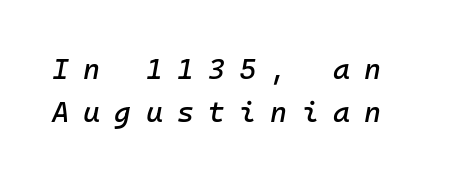
Substantial extra tracking has been applied to these lines. Whoever set this chose a conventional vertical rhythm. Characters are canted at an angle relative to the baseline's perpendicular. Nobody drew a line under any word here.
